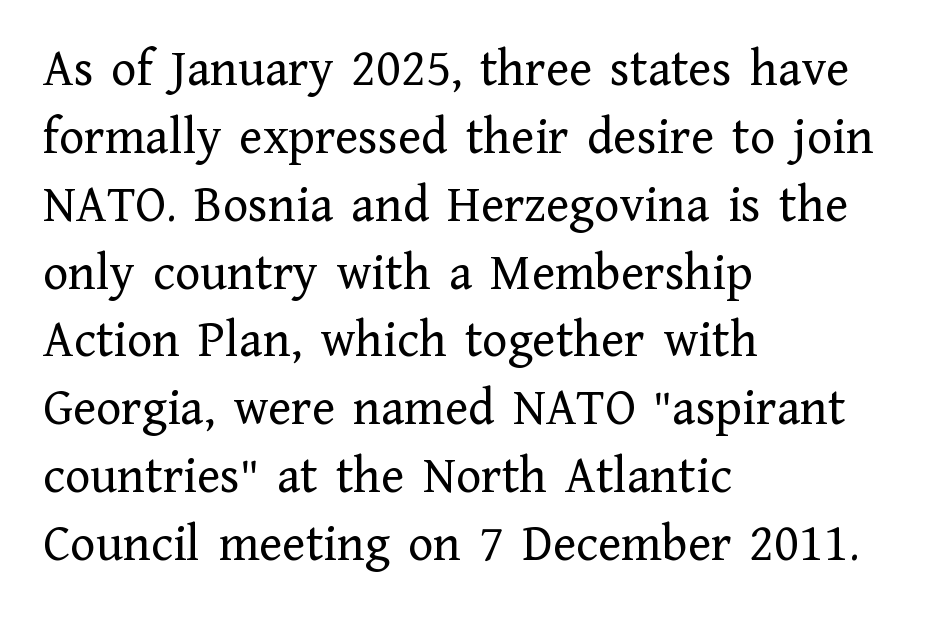
The image shows 53 px regular-weight serif type, upright; set left-aligned, normal line spacing (1.28x), normal letter spacing, not underlined; low stroke contrast and a medium x-height.
